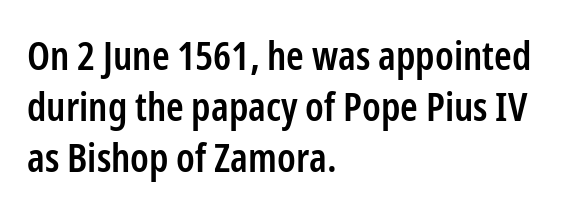
The image shows 40 px semibold, condensed sans-serif type, upright; set left-aligned, normal line spacing (1.28x), normal letter spacing, not underlined; low stroke contrast and a medium x-height.
